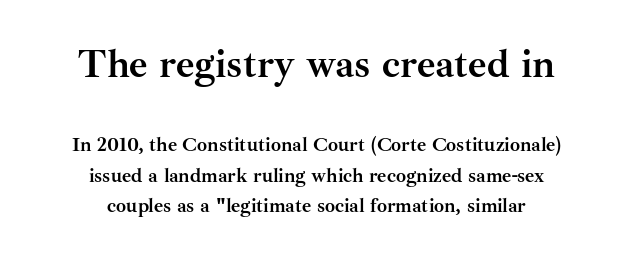
Is this a fixed-width face? No — the glyphs have proportional, varying widths. Does the bottom block carry the larger type? No, the top block does. Beneath every word, the page is bare. The type is set solid horizontally, with unmodified tracking.
